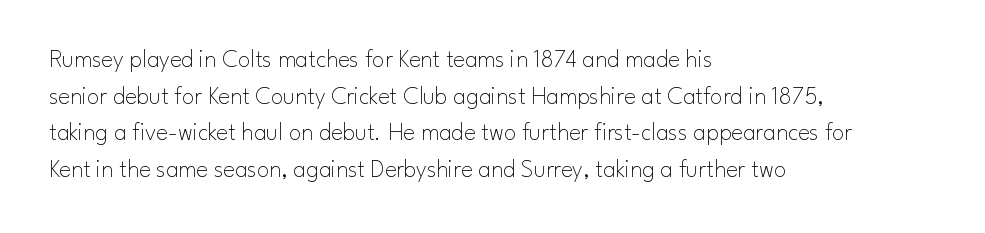
The image shows 25 px text type, upright; set left-aligned, normal line spacing (1.47x), normal letter spacing, not underlined.
